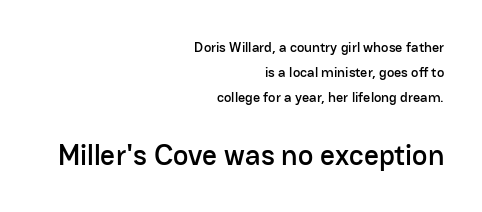
{"serif": "no", "italic": "no", "width": "normal", "stroke_contrast": "low", "x_height": "medium", "monospaced": "no", "underline": "no", "align": "right", "line_spacing_ratio": 1.78, "letter_spacing": "normal", "letter_spacing_em": 0.0, "larger_block": "second", "size_ratio": 2.07, "glyph_px": 29}
